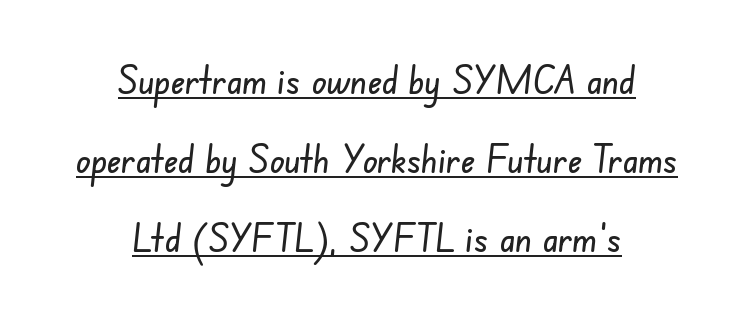
The image shows 39 px condensed sans-serif type; set centered, loose line spacing (2.03x), normal letter spacing, underlined; low stroke contrast and a small x-height.
